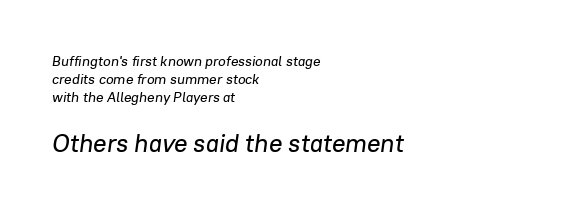
The image shows 25 px text type, italic (leaning right); set left-aligned, normal line spacing (1.3x), normal letter spacing, not underlined; the second (bottom) block is 1.79x larger.
